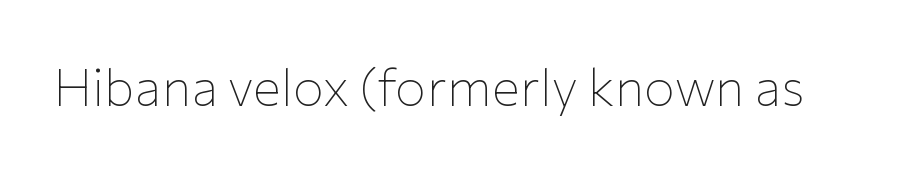
Each row of text sits above clean, open space. You could call the tracking neutral — neither tight nor loose. Note the varied advance widths — an 'i' is clearly narrower than an 'm'. Style check: upright. Are there feet on the stems? There aren't — it's a sans. No chunkiness to these letters — they're not bold.
